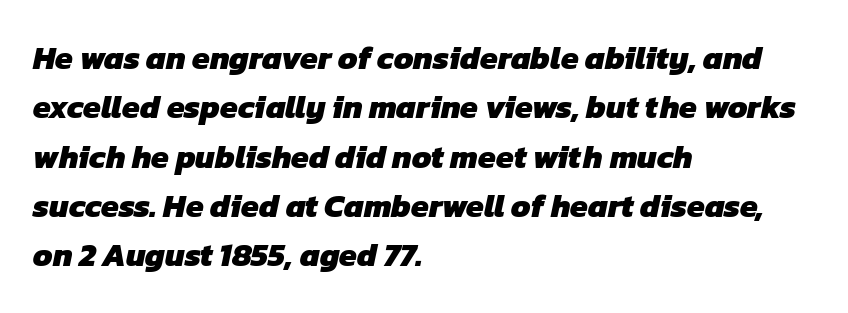
Q: Is the text bold? A: Yes.
Q: Is the typeface a serif or a sans-serif typeface? A: Sans-serif.
Q: Is the text underlined? A: No.
Q: How is the paragraph aligned? A: Left-aligned.
Q: Is the spacing between letters normal or unusually wide? A: Normal.
Q: Is the spacing between lines tight, normal or loose? A: Normal.
Q: Width (condensed, normal, or wide)? A: Normal.
Q: Stroke contrast? A: Low.
Q: x-height? A: Medium.
Q: Monospaced? A: No.
